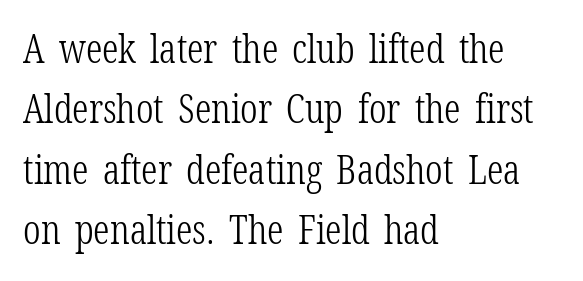
{"serif": "yes", "italic": "no", "bold": "no", "weight": "light", "width": "condensed", "stroke_contrast": "low", "x_height": "medium", "monospaced": "no", "underline": "no", "align": "left", "line_spacing": "normal", "line_spacing_ratio": 1.51, "letter_spacing": "normal", "letter_spacing_em": 0.0, "glyph_px": 40}
